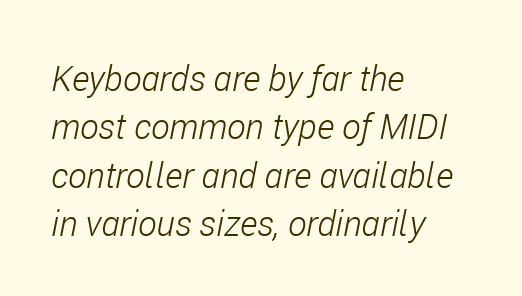
Each stroke keeps to a modest, everyday thickness or less. Is the letter spacing exaggerated? No — it looks like the ordinary default. Notice how descenders clear the ascenders below comfortably — that's standard leading. Clear beneath every line of the passage.
